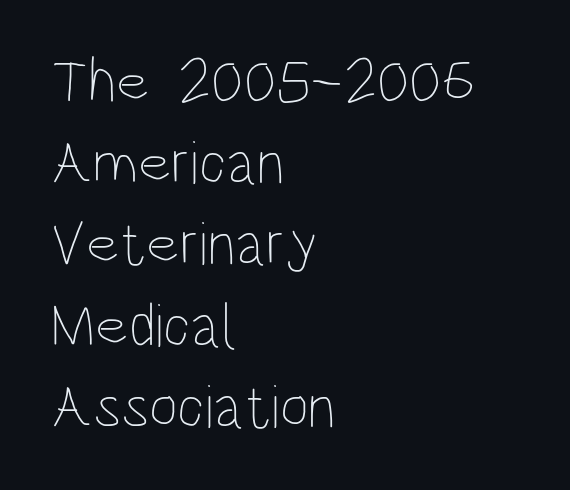
The image shows 62 px thin, condensed type, upright; set left-aligned, normal line spacing (1.31x), normal letter spacing, not underlined; low stroke contrast and a large x-height.
